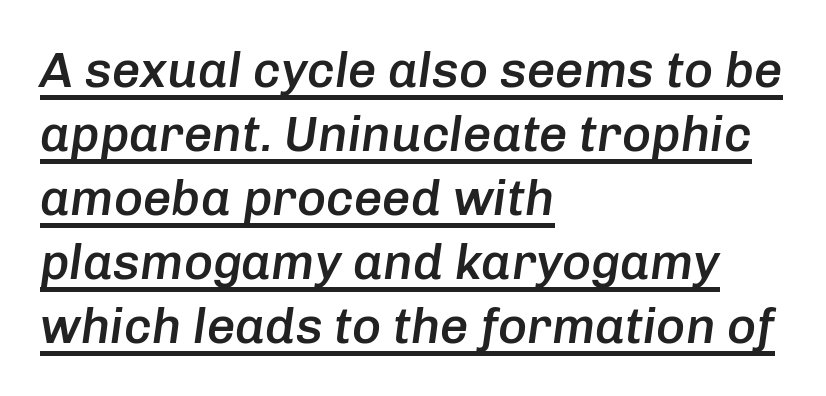
The image shows 50 px semibold type, italic (leaning right); set left-aligned, normal line spacing (1.28x), normal letter spacing, underlined; low stroke contrast and a medium x-height.
